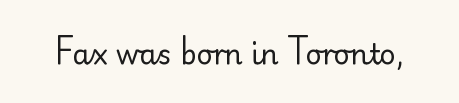
Q: Is the text bold? A: No.
Q: Is the text italic (slanted)? A: No, it is upright.
Q: Is the typeface a serif or a sans-serif typeface? A: Sans-serif.
Q: Is the text underlined? A: No.
Q: Is the spacing between letters normal or unusually wide? A: Normal.
Q: Width (condensed, normal, or wide)? A: Normal.
Q: Stroke contrast? A: Low.
Q: x-height? A: Small.
Q: Monospaced? A: No.
